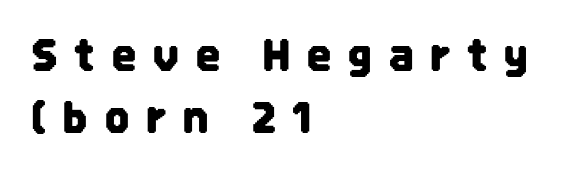
{"serif": "no", "italic": "no", "width": "condensed", "stroke_contrast": "low", "x_height": "large", "monospaced": "no", "underline": "no", "align": "left", "line_spacing": "normal", "line_spacing_ratio": 1.48, "letter_spacing": "wide", "letter_spacing_em": 0.41, "glyph_px": 42}
